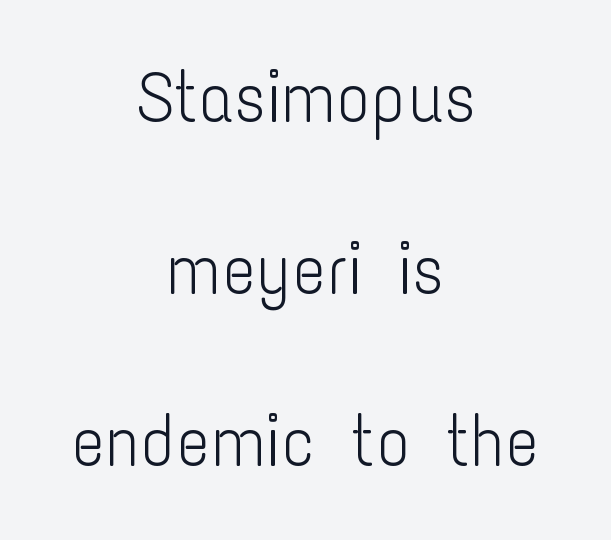
Notice how the stems are strictly vertical — no italics here. In CSS terms this would be text-align: center. Is the stroke heavy? The answer is a plain regular-or-lighter. Character widths vary here, with narrow letters taking less room than wide ones. Each word holds together tightly as a unit, with standard inter-letter gaps.
